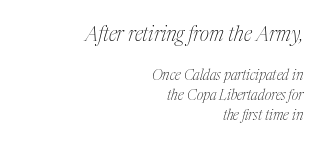
{"italic": "yes", "lean": "right", "slant_degrees": 17, "bold": "no", "underline": "no", "align": "right", "line_spacing": "normal", "line_spacing_ratio": 1.41, "letter_spacing": "normal", "letter_spacing_em": 0.0, "larger_block": "first", "size_ratio": 1.43, "glyph_px": 20}
